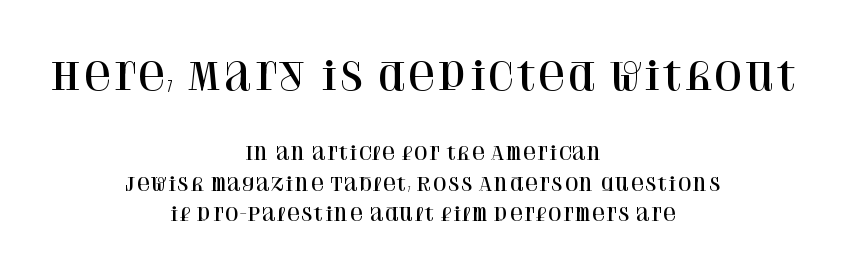
Q: Is the text italic (slanted)? A: No, it is upright.
Q: Is the typeface a serif or a sans-serif typeface? A: Serif.
Q: Is the text underlined? A: No.
Q: How is the paragraph aligned? A: Centered.
Q: Is the spacing between letters normal or unusually wide? A: Normal.
Q: Is the spacing between lines tight, normal or loose? A: Normal.
Q: Which block of text is set in a larger size, the first (top) or the second (bottom)? A: The first (top) one.
Q: Width (condensed, normal, or wide)? A: Normal.
Q: Stroke contrast? A: High.
Q: x-height? A: Large.
Q: Monospaced? A: No.
